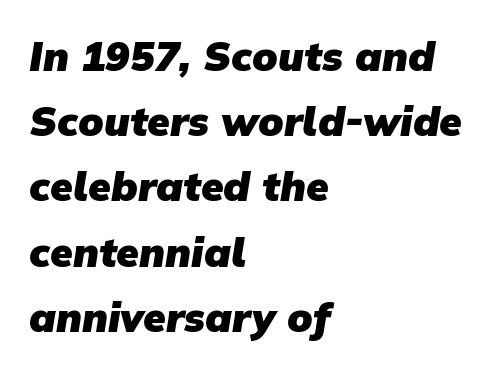
Summary of weight: heavy, a full bold. Reading down the column, the eye jumps a familiar distance to each next line. Honestly, there is no underline to notice here at all. A typesetter would call this zero additional tracking. The ragged edge is on the right, which tells us the setting is flush left.
